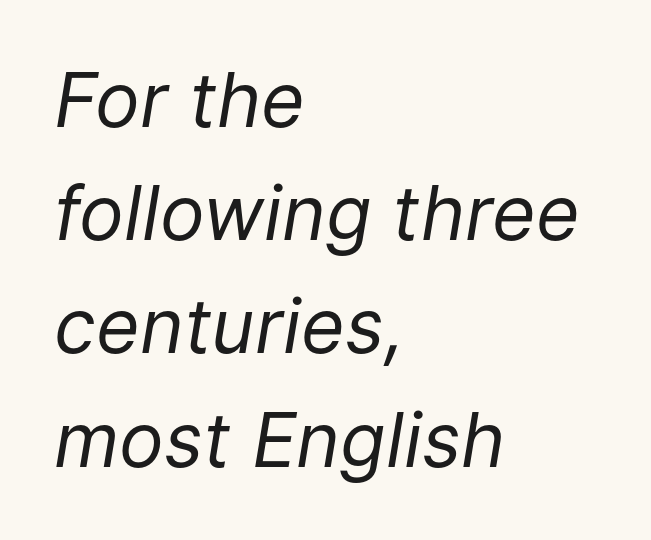
Rows of type keep a routine distance in the vertical direction. Yep, that's italic — everything's leaning. Weight: in the light-to-regular range. Words float on clear page, feet unadorned. This sample uses plain, unmodified letter spacing. The lines are quadded left.
